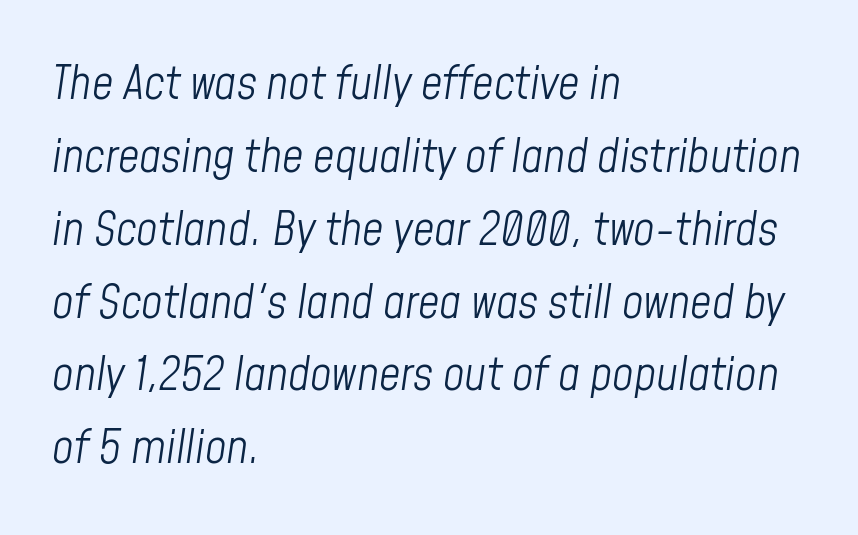
Q: Is the text bold? A: No.
Q: Is the text italic (slanted)? A: Yes, it leans right by about 8 degrees.
Q: Is the text underlined? A: No.
Q: How is the paragraph aligned? A: Left-aligned.
Q: Is the spacing between letters normal or unusually wide? A: Normal.
Q: Is the spacing between lines tight, normal or loose? A: Normal.
Q: Width (condensed, normal, or wide)? A: Condensed.
Q: Stroke contrast? A: Low.
Q: x-height? A: Medium.
Q: Monospaced? A: No.
